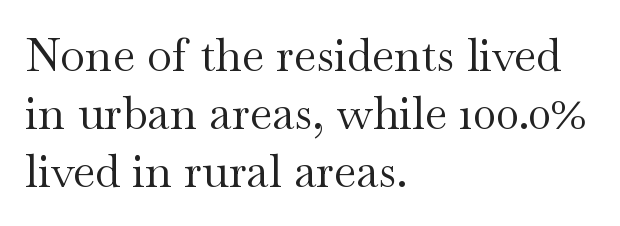
In terms of posture, this sample is upright. Check the space under the baseline: it is left empty. Compared with a centered layout, this one pins lines to the left instead. Serifs: yes, visible at the terminals of the letterforms. This sample uses plain, unmodified letter spacing. Counters stay open thanks to moderate or lighter strokes.
